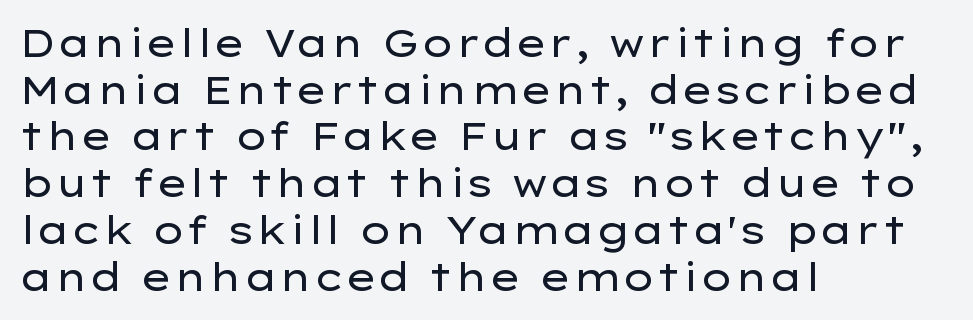
Q: Is the text bold? A: No.
Q: Is the text italic (slanted)? A: No, it is upright.
Q: Is the typeface a serif or a sans-serif typeface? A: Sans-serif.
Q: Is the text underlined? A: No.
Q: How is the paragraph aligned? A: Left-aligned.
Q: Is the spacing between letters normal or unusually wide? A: Normal.
Q: Width (condensed, normal, or wide)? A: Wide.
Q: Stroke contrast? A: Low.
Q: x-height? A: Medium.
Q: Monospaced? A: No.
